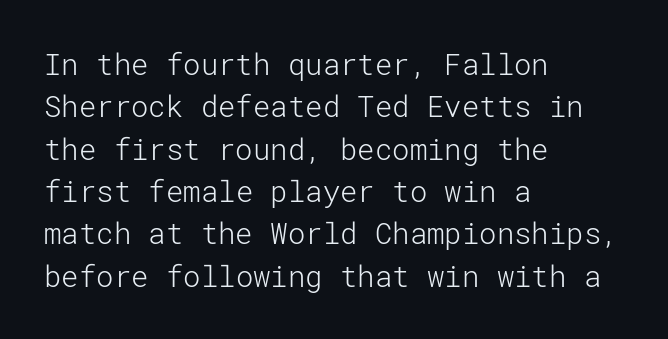
{"serif": "no", "italic": "no", "bold": "no", "weight": "light", "width": "normal", "stroke_contrast": "low", "x_height": "medium", "underline": "no", "align": "left", "line_spacing": "normal", "line_spacing_ratio": 1.46, "letter_spacing": "normal", "letter_spacing_em": 0.0, "glyph_px": 29}
